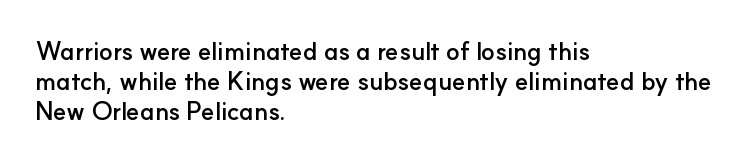
The image shows 25 px bold type, upright; set left-aligned, line spacing 1.21x, normal letter spacing, not underlined.
